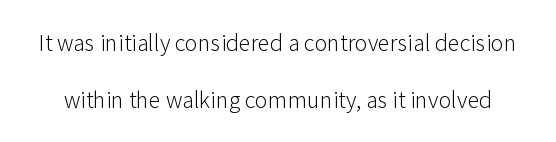
The image shows 24 px text type, upright; set loose line spacing (2.37x), normal letter spacing, not underlined.
